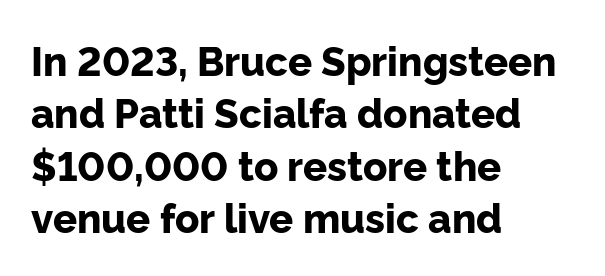
What kind of face is this? One without serifs — a sans. The strip under each line holds only bare page. The typesetter chose a ragged-right arrangement here. You could call the tracking neutral — neither tight nor loose. Ordinary non-slanted type is in use. Emphasis by weight is at full strength: bold.
